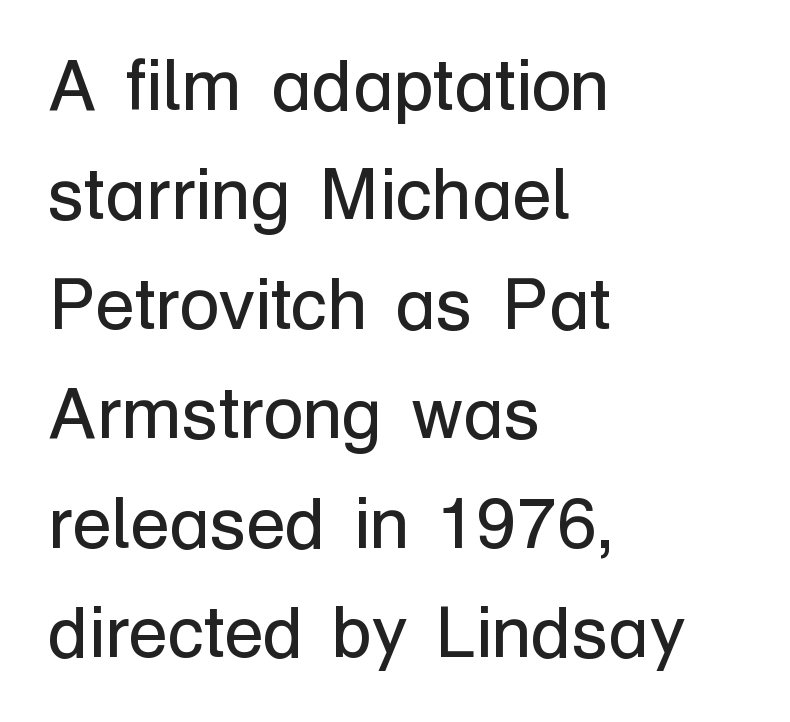
The image shows 72 px regular-weight sans-serif type, upright; set left-aligned, normal line spacing (1.52x), normal letter spacing, not underlined; low stroke contrast and a medium x-height.
